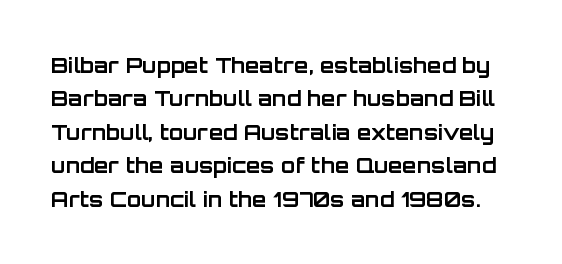
Words appear dense and cohesive because spacing is normal. The characters look thick and weighty, a clear bold. The gap between lines stays unmarked. Summary of vertical rhythm: regular, with standard interline spacing. Characters remain perfectly vertical along every line.
